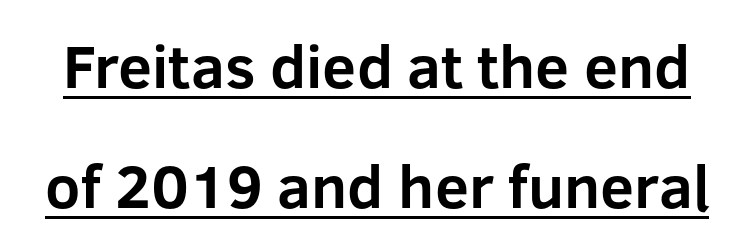
Vertically, the passage feels expansive, rows floating well apart. Strokes here are thick enough to call this a true bold. This is underlined copy, the kind a proofreader might mark for attention. This is roman type, the default non-slanted kind.
